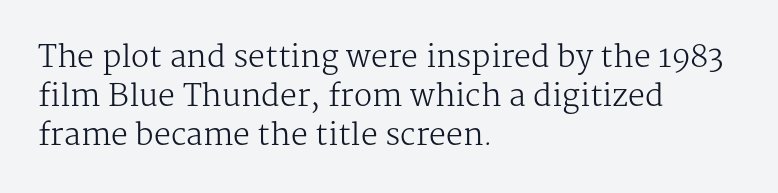
The image shows 30 px regular-weight serif type, upright; set left-aligned, normal line spacing (1.3x), normal letter spacing, not underlined; medium stroke contrast and a medium x-height.
